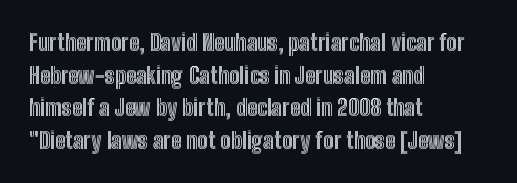
{"italic": "no", "underline": "no", "align": "left", "line_spacing": "normal", "line_spacing_ratio": 1.48, "letter_spacing": "normal", "letter_spacing_em": 0.0, "glyph_px": 22}
